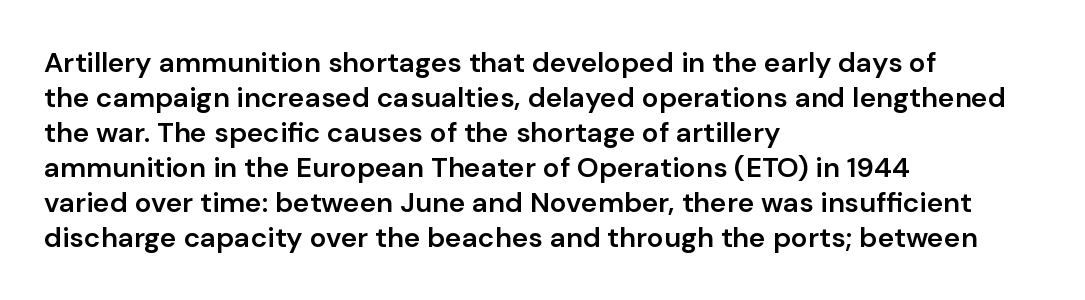
Q: Is the text bold? A: Semi-bold.
Q: Is the text italic (slanted)? A: No, it is upright.
Q: Is the typeface a serif or a sans-serif typeface? A: Sans-serif.
Q: Is the text underlined? A: No.
Q: How is the paragraph aligned? A: Left-aligned.
Q: Is the spacing between letters normal or unusually wide? A: Normal.
Q: Is the spacing between lines tight, normal or loose? A: Normal.
Q: Width (condensed, normal, or wide)? A: Normal.
Q: Stroke contrast? A: Low.
Q: x-height? A: Medium.
Q: Monospaced? A: No.
